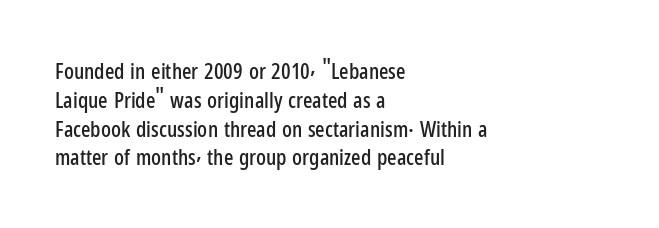
Q: Is the text italic (slanted)? A: No, it is upright.
Q: Is the text underlined? A: No.
Q: How is the paragraph aligned? A: Left-aligned.
Q: Is the spacing between letters normal or unusually wide? A: Normal.
Q: Is the spacing between lines tight, normal or loose? A: Normal.
